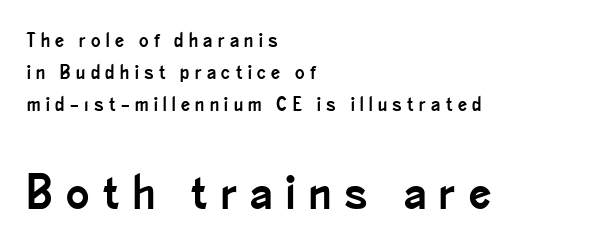
What's the leading like? Ordinary, nothing unusual. Decoration check: the copy has no underline. The rendering uses natural spacing where letterforms have individual widths. The type family on display is of the sans-serif kind.
